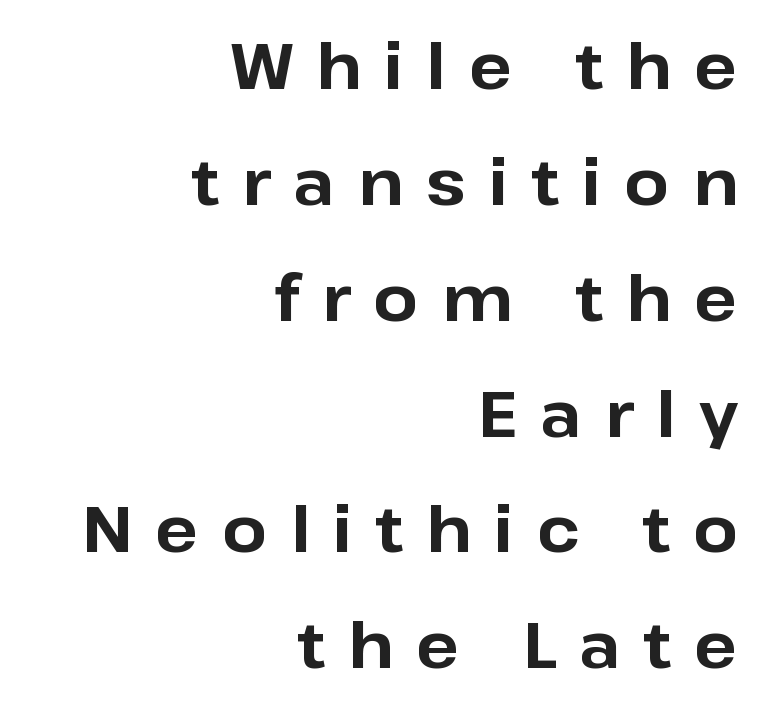
{"serif": "no", "italic": "no", "bold": "yes", "weight": "bold", "width": "normal", "stroke_contrast": "low", "x_height": "medium", "monospaced": "no", "underline": "no", "align": "right", "line_spacing_ratio": 1.81, "letter_spacing": "wide", "letter_spacing_em": 0.36, "glyph_px": 64}
